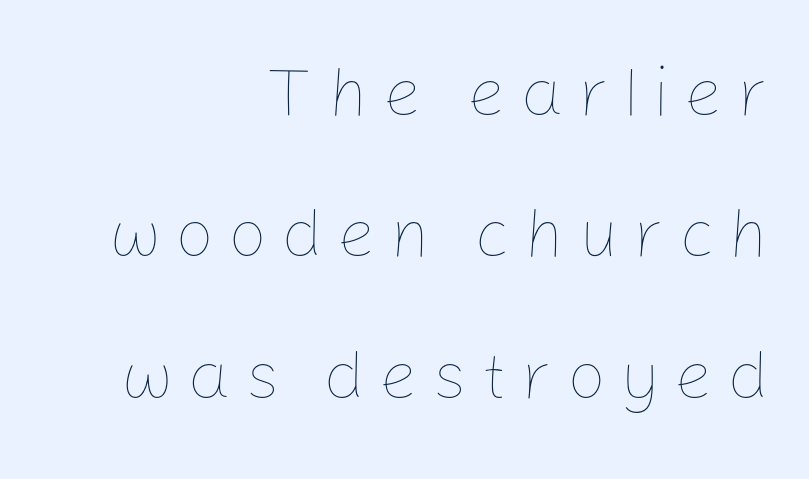
The image shows 69 px thin type, upright; set right-aligned, loose line spacing (2.05x), unusually wide letter spacing (+0.2 em), not underlined; low stroke contrast and a medium x-height.
